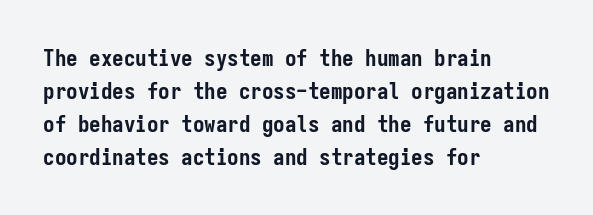
The image shows 23 px bold type, upright; set left-aligned, normal line spacing (1.43x), normal letter spacing, not underlined.
